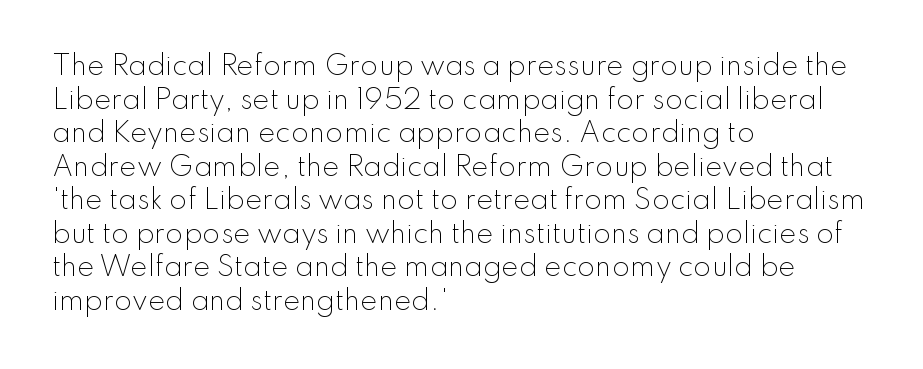
The image shows 26 px text type, upright; set left-aligned, normal line spacing (1.29x), normal letter spacing, not underlined.
